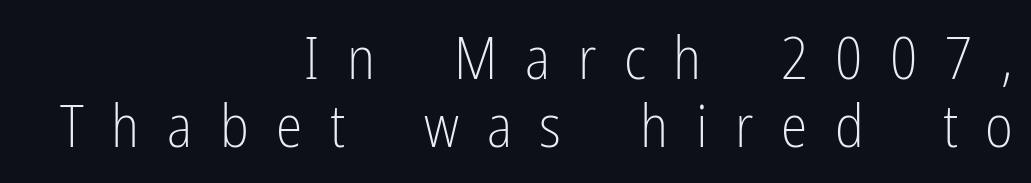
Each new line begins almost immediately beneath the previous one. Rule under the text: the space is simply empty. The text block is weighted toward the right margin, trailing off unevenly leftward. Each word looks stretched out because of the extra space between its letters. Each letter keeps its own natural width here, so spacing adapts to shape.
